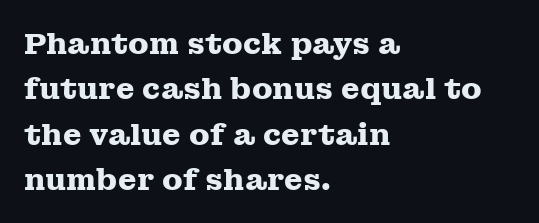
{"serif": "yes", "italic": "no", "bold": "yes", "weight": "heavy", "width": "wide", "stroke_contrast": "medium", "x_height": "medium", "monospaced": "no", "underline": "no", "align": "left", "line_spacing": "normal", "line_spacing_ratio": 1.51, "letter_spacing": "normal", "letter_spacing_em": 0.0, "glyph_px": 30}
